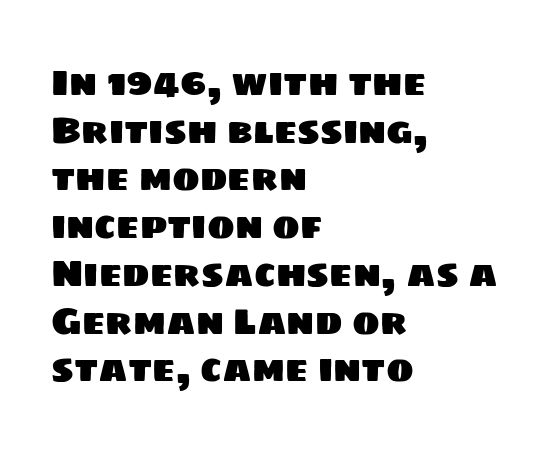
Grotesque or geometric, the face here clearly has no serifs. The rows are spaced the way most documents space them. Each letter keeps its own natural width here, so spacing adapts to shape. Bare-footed words on every line.
